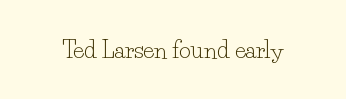
The type is set solid horizontally, with unmodified tracking. Words float on clear page, feet unadorned. A quiet, ordinary-to-light weight characterises the typeface. The type sits square on the baseline with zero lean.
